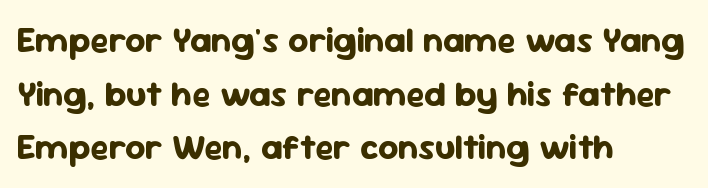
Q: Is the text bold? A: Yes.
Q: Is the text italic (slanted)? A: No, it is upright.
Q: Is the typeface a serif or a sans-serif typeface? A: Sans-serif.
Q: Is the text underlined? A: No.
Q: How is the paragraph aligned? A: Left-aligned.
Q: Is the spacing between letters normal or unusually wide? A: Normal.
Q: Is the spacing between lines tight, normal or loose? A: Normal.
Q: Width (condensed, normal, or wide)? A: Normal.
Q: Stroke contrast? A: Low.
Q: x-height? A: Medium.
Q: Monospaced? A: No.
